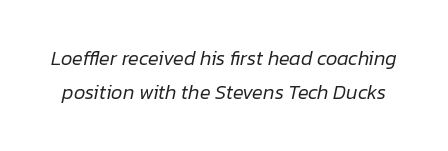
The image shows 20 px text type, italic (leaning right); set line spacing 1.72x, normal letter spacing, not underlined.
